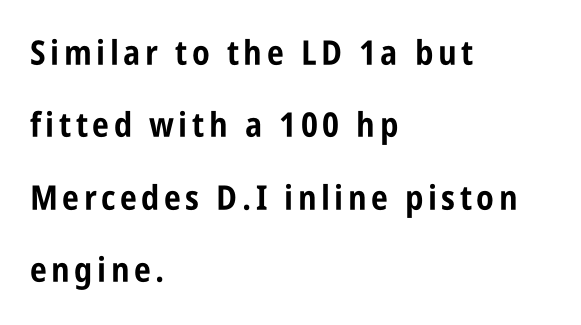
The image shows 34 px bold, condensed sans-serif type, upright; set left-aligned, loose line spacing (2.13x), not underlined; low stroke contrast and a large x-height.
